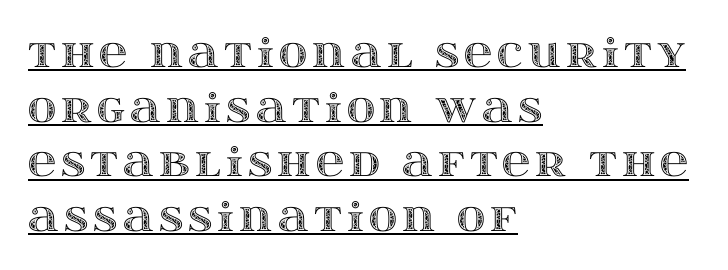
Which margin do the lines hug? The left one — the right edge is uneven. Character widths vary here, with narrow letters taking less room than wide ones. A rule runs beneath these lines of type. One glance says typical: line gaps are just what's usual. If you drew a line through each stem, it would be perfectly vertical.
